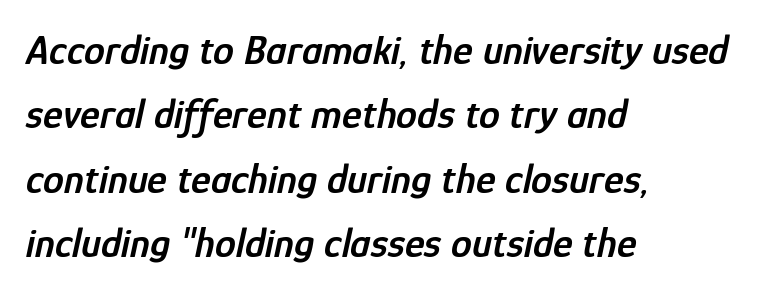
Quick note: interline space is typical. Alignment: flush left. Unmarked baselines from the first word to the last. These lines keep a tight, regular rhythm from letter to letter. An italicized treatment has been applied to the whole sample. This sample has the flowing, uneven cadence of proportional lettering.
